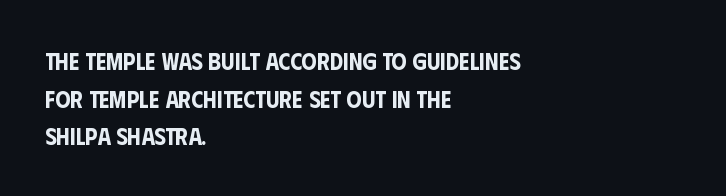
Q: Is the text italic (slanted)? A: No, it is upright.
Q: Is the text underlined? A: No.
Q: How is the paragraph aligned? A: Left-aligned.
Q: Is the spacing between letters normal or unusually wide? A: Normal.
Q: Is the spacing between lines tight, normal or loose? A: Normal.
